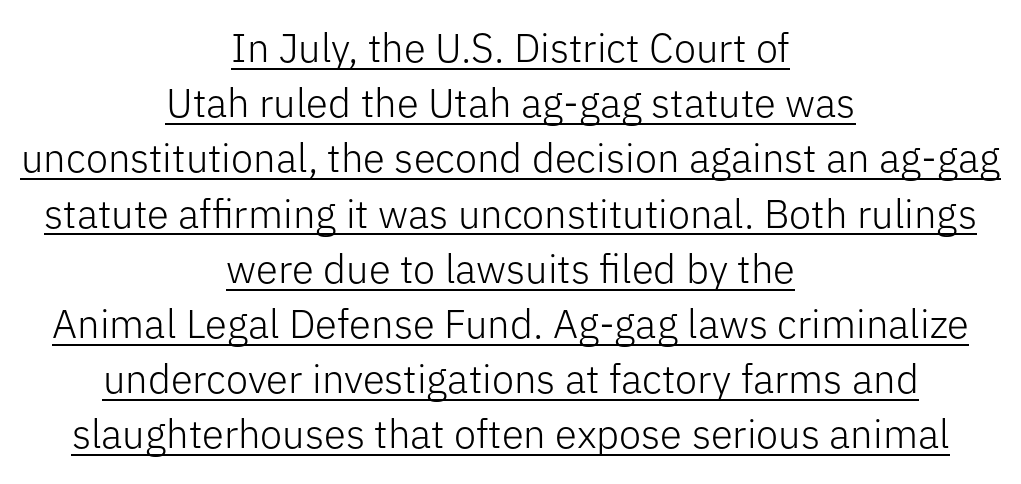
The image shows 40 px light sans-serif type, upright; set centered, normal line spacing (1.38x), normal letter spacing, underlined; low stroke contrast and a medium x-height.
